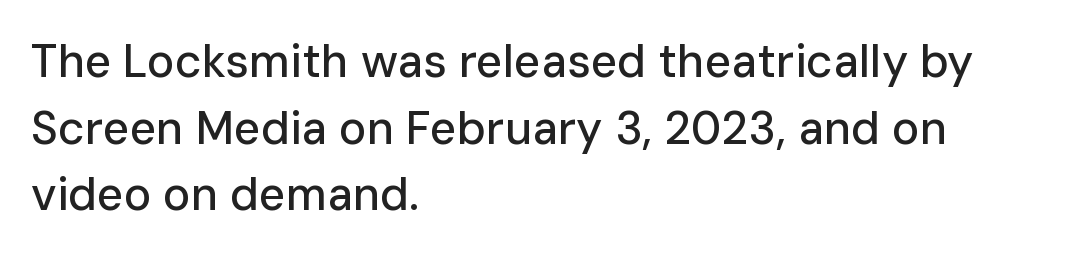
The image shows 46 px sans-serif type, upright; set left-aligned, normal line spacing (1.45x), normal letter spacing, not underlined; low stroke contrast and a medium x-height.
